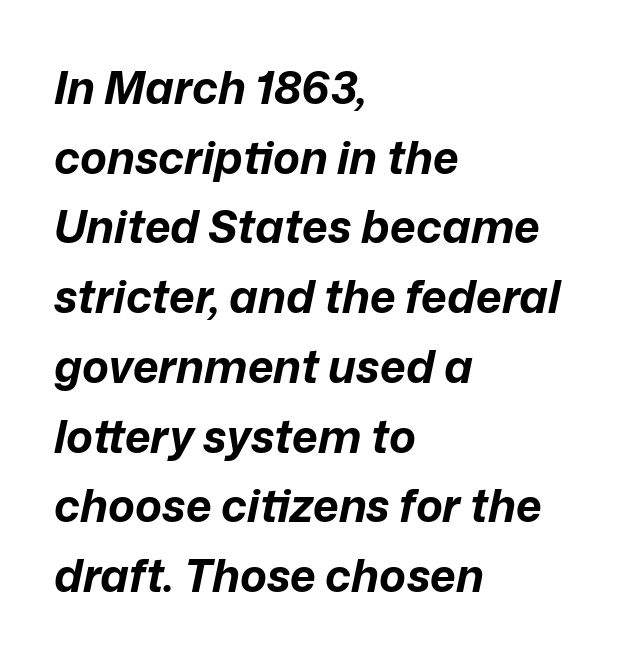
Q: Is the text bold? A: Yes.
Q: Is the text italic (slanted)? A: Yes, it leans right by about 12 degrees.
Q: Is the text underlined? A: No.
Q: How is the paragraph aligned? A: Left-aligned.
Q: Is the spacing between letters normal or unusually wide? A: Normal.
Q: Is the spacing between lines tight, normal or loose? A: Normal.
Q: Width (condensed, normal, or wide)? A: Normal.
Q: Stroke contrast? A: Low.
Q: x-height? A: Medium.
Q: Monospaced? A: No.
